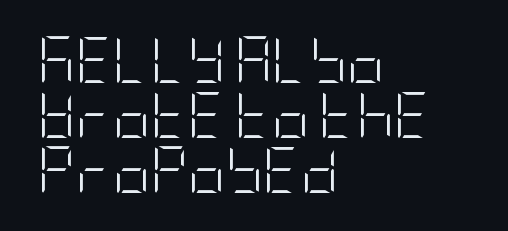
Q: Is the text bold? A: No.
Q: Is the text italic (slanted)? A: No, it is upright.
Q: Is the typeface a serif or a sans-serif typeface? A: Sans-serif.
Q: Is the text underlined? A: No.
Q: How is the paragraph aligned? A: Left-aligned.
Q: Is the spacing between letters normal or unusually wide? A: Normal.
Q: Width (condensed, normal, or wide)? A: Condensed.
Q: Stroke contrast? A: Low.
Q: x-height? A: Large.
